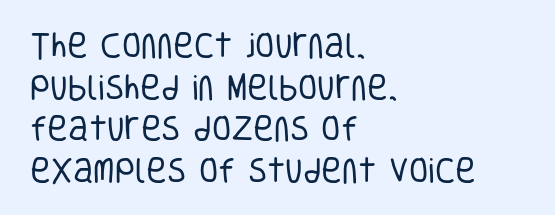
Q: Is the text bold? A: No.
Q: Is the text italic (slanted)? A: No, it is upright.
Q: Is the typeface a serif or a sans-serif typeface? A: Sans-serif.
Q: Is the text underlined? A: No.
Q: How is the paragraph aligned? A: Left-aligned.
Q: Is the spacing between letters normal or unusually wide? A: Normal.
Q: Is the spacing between lines tight, normal or loose? A: Normal.
Q: Width (condensed, normal, or wide)? A: Condensed.
Q: Stroke contrast? A: Low.
Q: x-height? A: Large.
Q: Monospaced? A: No.
